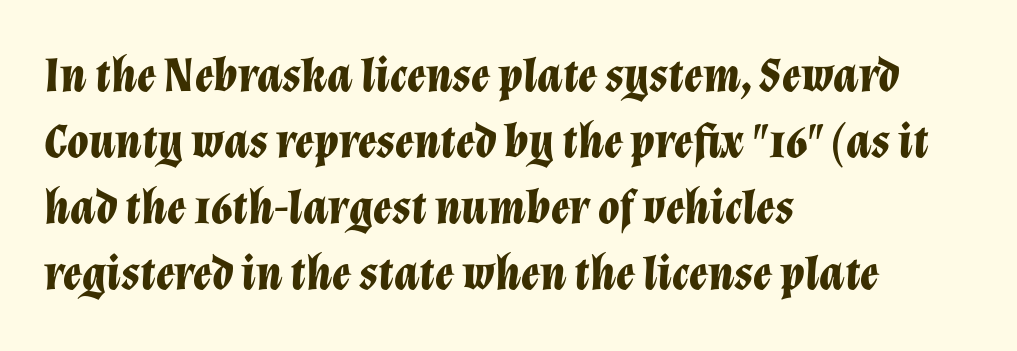
Q: Is the text bold? A: Yes.
Q: Is the text italic (slanted)? A: Yes, it leans right by about 12 degrees.
Q: Is the text underlined? A: No.
Q: How is the paragraph aligned? A: Left-aligned.
Q: Is the spacing between letters normal or unusually wide? A: Normal.
Q: Is the spacing between lines tight, normal or loose? A: Normal.
Q: Width (condensed, normal, or wide)? A: Normal.
Q: Stroke contrast? A: Low.
Q: x-height? A: Medium.
Q: Monospaced? A: No.
